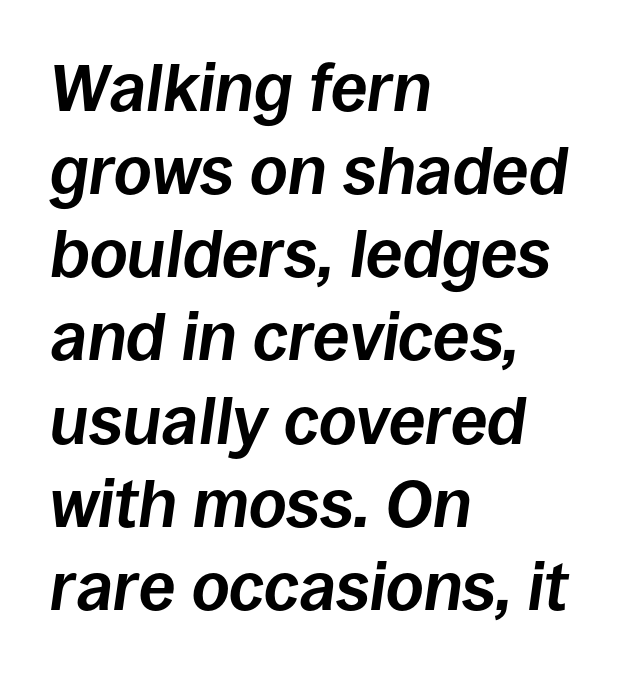
Q: Is the text bold? A: Yes.
Q: Is the text italic (slanted)? A: Yes, it leans right by about 8 degrees.
Q: Is the text underlined? A: No.
Q: How is the paragraph aligned? A: Left-aligned.
Q: Is the spacing between letters normal or unusually wide? A: Normal.
Q: Is the spacing between lines tight, normal or loose? A: Normal.
Q: Width (condensed, normal, or wide)? A: Normal.
Q: Stroke contrast? A: Low.
Q: x-height? A: Large.
Q: Monospaced? A: No.
